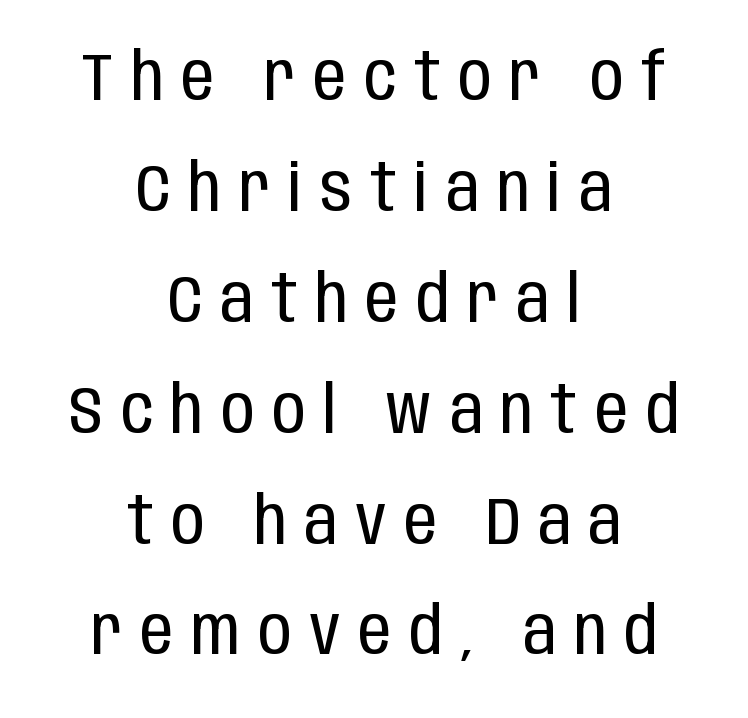
This sample uses expanded letter spacing, leaving extra air between glyphs. The space between consecutive lines is moderate. The words here are not underlined. Does the type have serifs? No, each stem ends abruptly.
